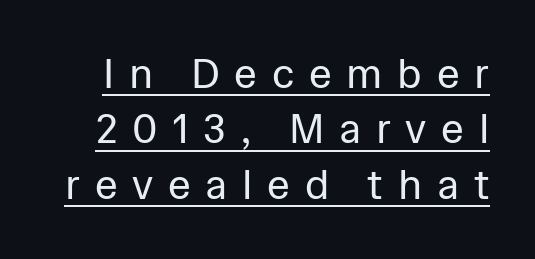
{"serif": "no", "italic": "no", "bold": "no", "weight": "regular", "width": "normal", "stroke_contrast": "low", "x_height": "medium", "monospaced": "no", "underline": "yes", "line_spacing": "normal", "line_spacing_ratio": 1.35, "letter_spacing": "wide", "letter_spacing_em": 0.36, "glyph_px": 41}
